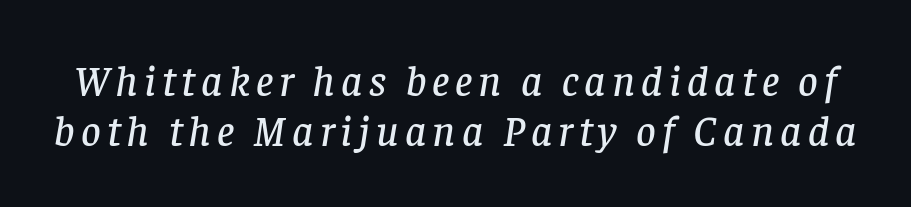
The image shows 43 px serif type, italic (leaning right); set line spacing 1.16x, not underlined; low stroke contrast and a large x-height.
